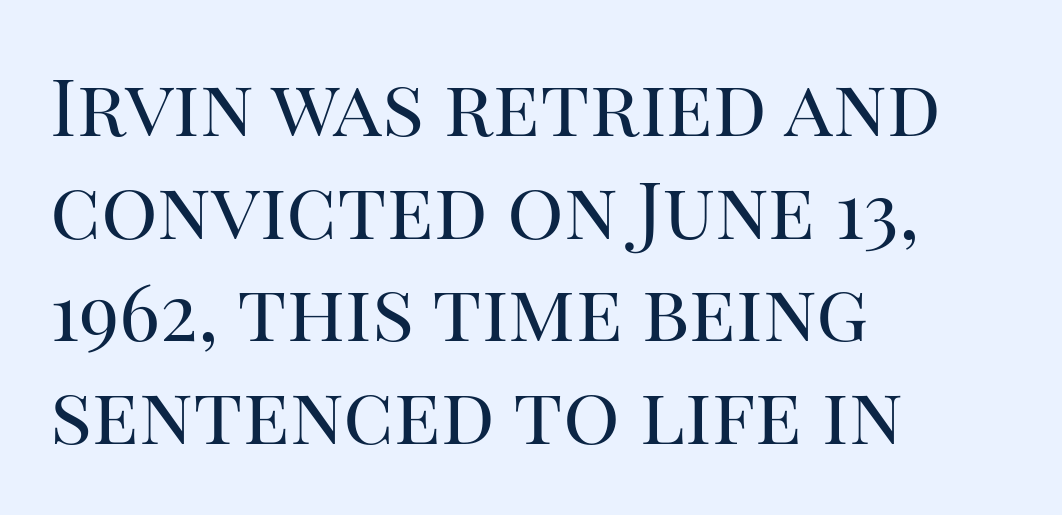
A clean baseline with only descenders dipping below it. Quick note: interline space is typical. A typesetter would call this zero additional tracking. Ink coverage per letter is moderate at most. Horizontally, the lines are justified to the leading edge only.
